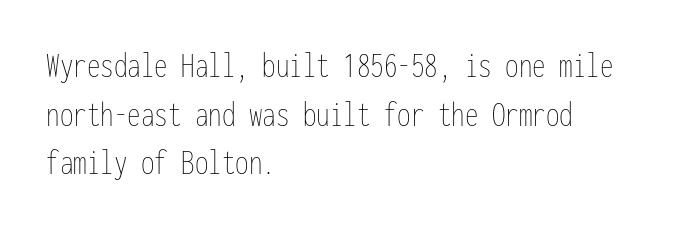
Q: Is the text bold? A: No.
Q: Is the text italic (slanted)? A: No, it is upright.
Q: Is the text underlined? A: No.
Q: How is the paragraph aligned? A: Left-aligned.
Q: Is the spacing between letters normal or unusually wide? A: Normal.
Q: Is the spacing between lines tight, normal or loose? A: Normal.
Q: Width (condensed, normal, or wide)? A: Condensed.
Q: Stroke contrast? A: Low.
Q: x-height? A: Medium.
Q: Monospaced? A: Yes.
